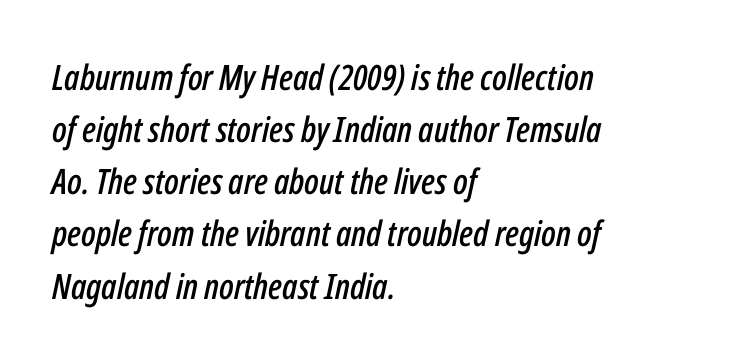
The image shows 35 px condensed type, italic (leaning right); set left-aligned, normal line spacing (1.49x), normal letter spacing, not underlined; low stroke contrast and a medium x-height.
